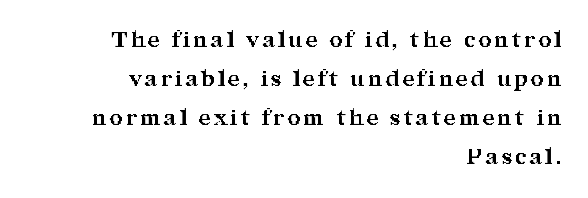
Compared with an ordinary text face, these strokes are far heavier — a full bold. A roman cut, with each character standing at attention. The paragraph has a hard right edge and a soft left edge. The gap between lines stays unmarked.
